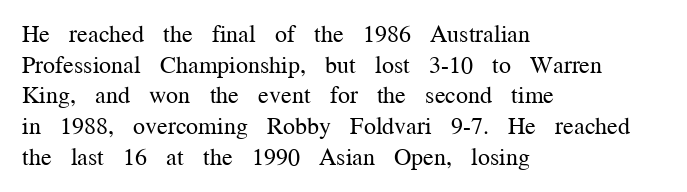
{"italic": "no", "bold": "no", "underline": "no", "align": "left", "line_spacing": "normal", "line_spacing_ratio": 1.28, "letter_spacing": "normal", "letter_spacing_em": 0.0, "glyph_px": 24}
